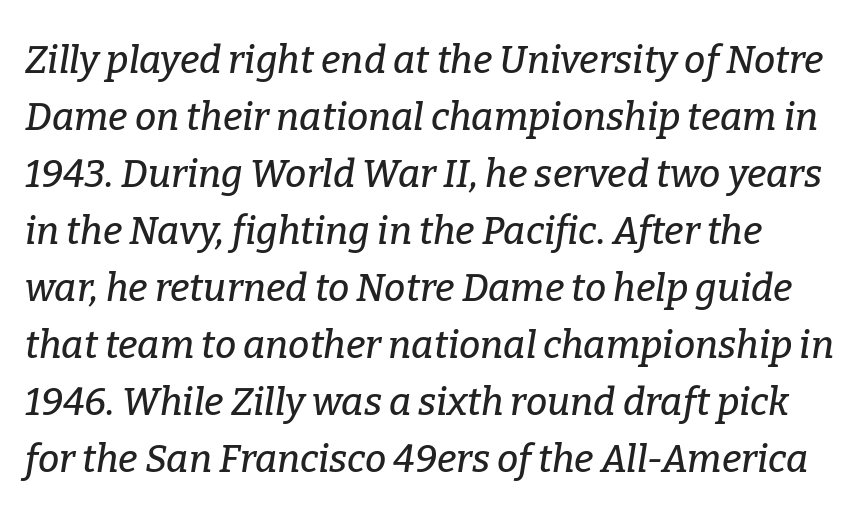
The baseline area is clear. The face used here is proportionally spaced, like ordinary book or web type. The passage shown stacks its lines at a standard gap. Letter spacing: default. A typesetter would label this face a serif. The face used here has a pronounced slope to its letters.
